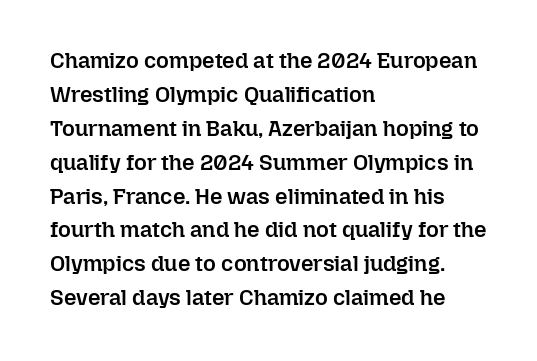
The image shows 22 px text type, upright; set left-aligned, normal line spacing (1.54x), normal letter spacing, not underlined.
